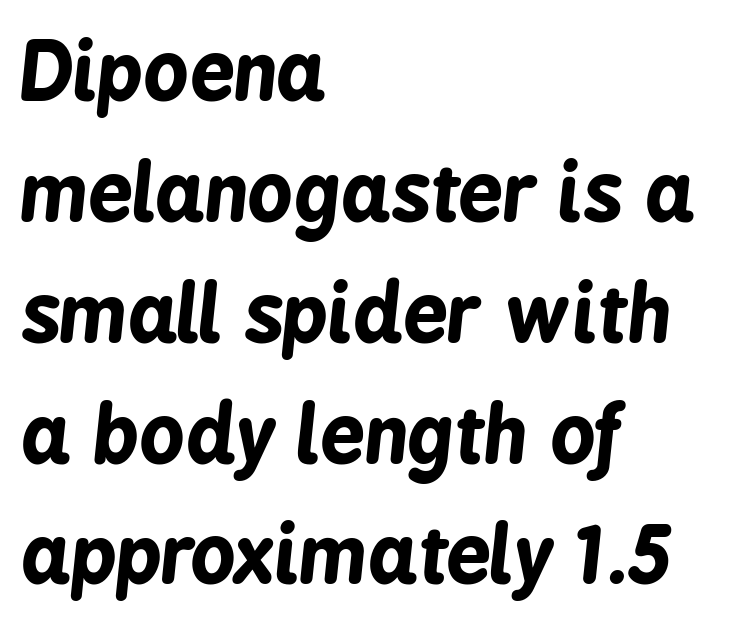
{"italic": "yes", "lean": "right", "slant_degrees": 6, "bold": "yes", "weight": "bold", "width": "condensed", "stroke_contrast": "low", "x_height": "medium", "monospaced": "no", "underline": "no", "align": "left", "line_spacing": "normal", "line_spacing_ratio": 1.53, "letter_spacing": "normal", "letter_spacing_em": 0.0, "glyph_px": 79}
